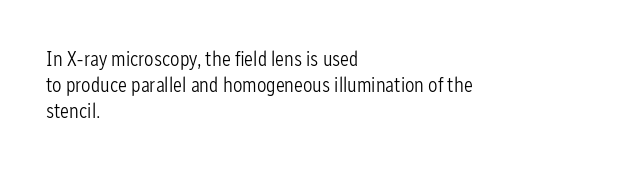
The typography opts for an upright posture over an oblique one. Unmarked baselines from the first word to the last. Students, note that the glyphs here touch the page at normal intervals. Which margin do the lines hug? The left one — the right edge is uneven. The typesetting does not lean heavy: it is not bold.
